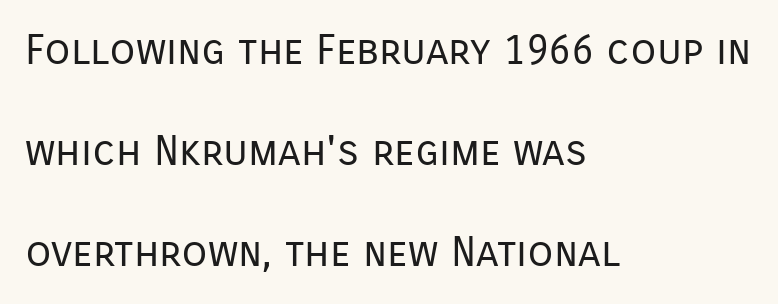
{"serif": "no", "italic": "no", "bold": "no", "weight": "regular", "width": "normal", "stroke_contrast": "low", "x_height": "medium", "monospaced": "no", "underline": "no", "align": "left", "line_spacing": "loose", "line_spacing_ratio": 2.41, "letter_spacing": "normal", "letter_spacing_em": 0.0, "glyph_px": 42}
